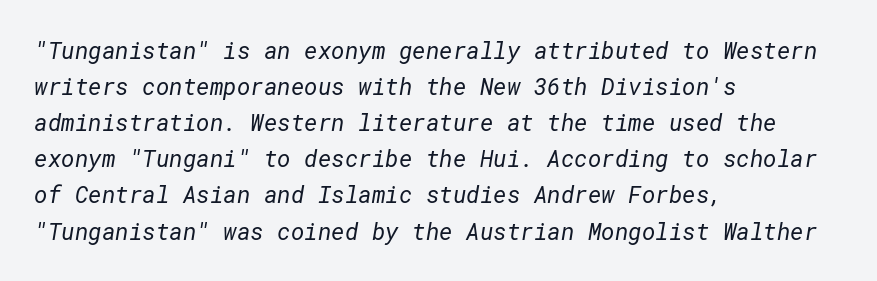
{"bold": "no", "underline": "no", "align": "left", "line_spacing": "normal", "line_spacing_ratio": 1.57, "letter_spacing": "normal", "letter_spacing_em": 0.0, "glyph_px": 23}
